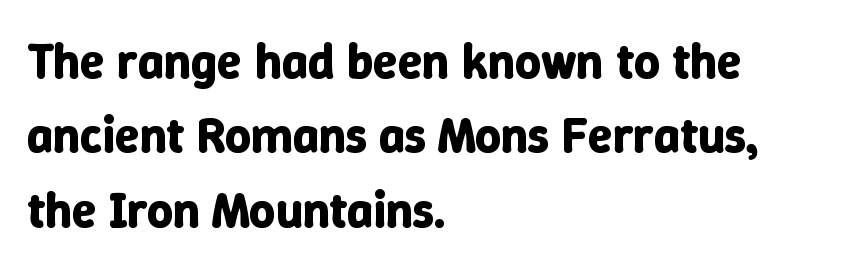
{"italic": "no", "bold": "yes", "weight": "bold", "width": "normal", "stroke_contrast": "low", "x_height": "medium", "monospaced": "no", "underline": "no", "align": "left", "line_spacing": "normal", "line_spacing_ratio": 1.49, "letter_spacing": "normal", "letter_spacing_em": 0.0, "glyph_px": 50}
